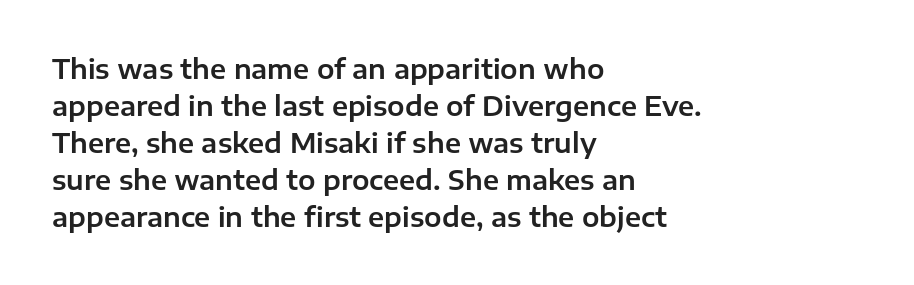
Inter-character spacing is left at the font's built-in metrics. Bare-footed words on every line. Every stem runs plumb, perpendicular to the baseline. Line spacing here is normal. Every row of glyphs begins at an identical x-position on the left.
